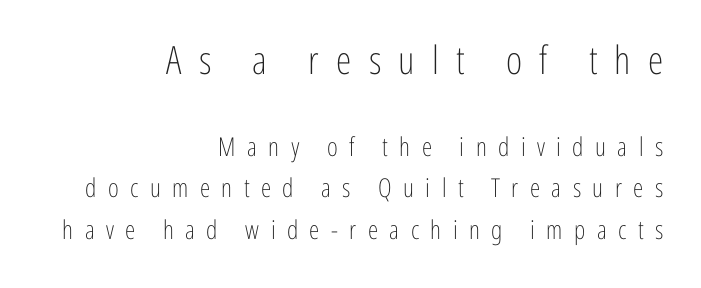
Q: Is the text bold? A: No.
Q: Is the text italic (slanted)? A: No, it is upright.
Q: Is the typeface a serif or a sans-serif typeface? A: Sans-serif.
Q: Is the text underlined? A: No.
Q: How is the paragraph aligned? A: Right-aligned.
Q: Is the spacing between letters normal or unusually wide? A: Unusually wide.
Q: Is the spacing between lines tight, normal or loose? A: Normal.
Q: Which block of text is set in a larger size, the first (top) or the second (bottom)? A: The first (top) one.
Q: Width (condensed, normal, or wide)? A: Condensed.
Q: Stroke contrast? A: Low.
Q: x-height? A: Medium.
Q: Monospaced? A: No.
